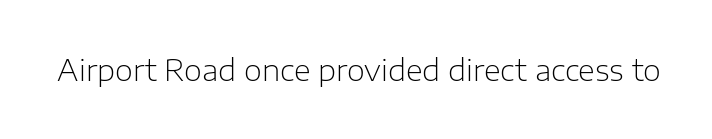
Q: Is the text bold? A: No.
Q: Is the text italic (slanted)? A: No, it is upright.
Q: Is the typeface a serif or a sans-serif typeface? A: Sans-serif.
Q: Is the text underlined? A: No.
Q: Is the spacing between letters normal or unusually wide? A: Normal.
Q: Width (condensed, normal, or wide)? A: Normal.
Q: Stroke contrast? A: Low.
Q: x-height? A: Medium.
Q: Monospaced? A: No.
